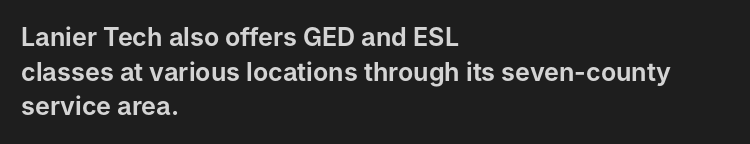
Has an underline been added? It has not. Observe the ordinary spacing: letters are neighbours, not strangers. What's the leading like? Ordinary, nothing unusual. Reading down the block, your eye returns to a fixed left position each line. Every character sits straight up, as roman type does.
